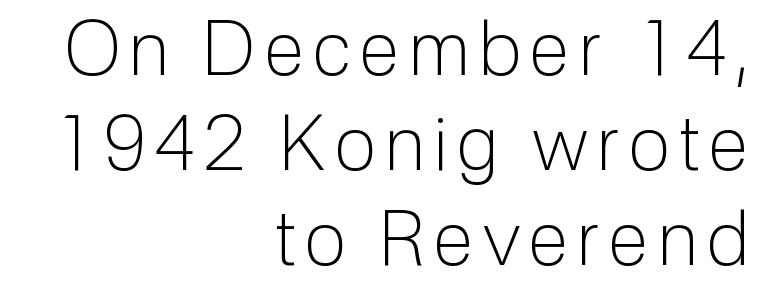
{"serif": "no", "italic": "no", "bold": "no", "weight": "light", "width": "normal", "stroke_contrast": "low", "x_height": "medium", "monospaced": "no", "underline": "no", "align": "right", "line_spacing": "normal", "line_spacing_ratio": 1.27, "glyph_px": 75}
